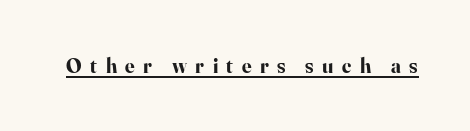
{"italic": "no", "bold": "yes", "underline": "yes", "letter_spacing": "wide", "letter_spacing_em": 0.4, "glyph_px": 21}
